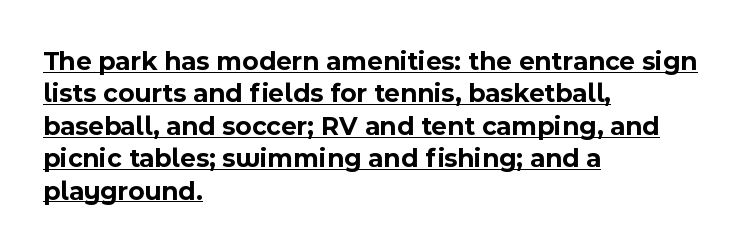
{"italic": "no", "bold": "yes", "underline": "yes", "align": "left", "line_spacing_ratio": 1.2, "letter_spacing": "normal", "letter_spacing_em": 0.0, "glyph_px": 27}
